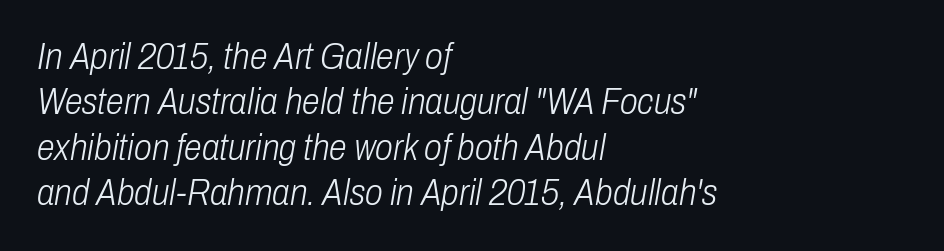
The image shows 36 px light, condensed type, italic (leaning right); set left-aligned, normal line spacing (1.26x), normal letter spacing, not underlined; low stroke contrast and a medium x-height.
